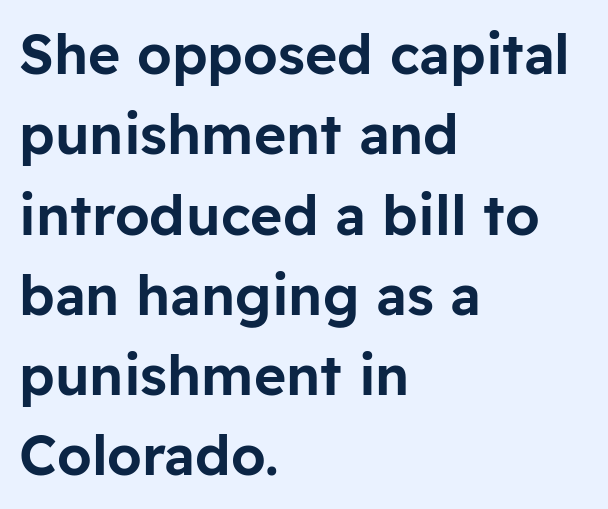
Q: Is the text italic (slanted)? A: No, it is upright.
Q: Is the typeface a serif or a sans-serif typeface? A: Sans-serif.
Q: Is the text underlined? A: No.
Q: How is the paragraph aligned? A: Left-aligned.
Q: Is the spacing between letters normal or unusually wide? A: Normal.
Q: Is the spacing between lines tight, normal or loose? A: Normal.
Q: Width (condensed, normal, or wide)? A: Normal.
Q: Stroke contrast? A: Low.
Q: x-height? A: Medium.
Q: Monospaced? A: No.
